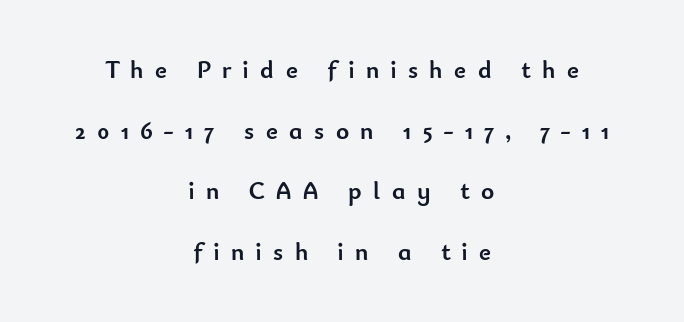
Heavy, bold letterforms. The specimen reads as upright at a glance. Where is the straight margin? There isn't one; the lines are centered. This rendering widens character spacing well past its baseline value. Students, observe: this is what heavily led, spacious text looks like.
